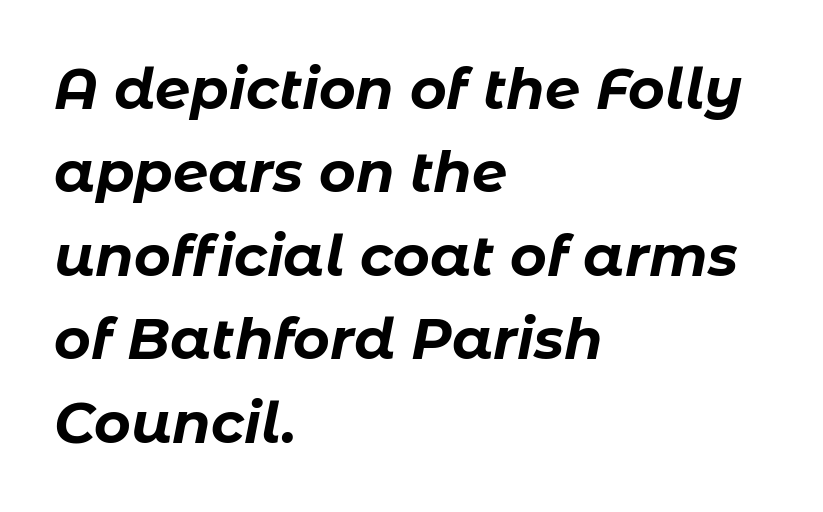
{"italic": "yes", "lean": "right", "slant_degrees": 11, "bold": "yes", "weight": "bold", "width": "normal", "stroke_contrast": "low", "x_height": "medium", "monospaced": "no", "underline": "no", "align": "left", "line_spacing": "normal", "line_spacing_ratio": 1.49, "letter_spacing": "normal", "letter_spacing_em": 0.0, "glyph_px": 56}
